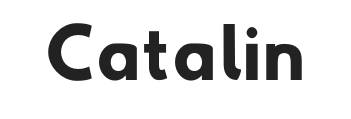
Letterform terminals end flat and unadorned throughout the passage. Note the varied advance widths — an 'i' is clearly narrower than an 'm'. Each row of text sits above clean, open space. Spacing between characters is what you'd get straight out of the box. The letters are bold, with thick, heavy strokes.
